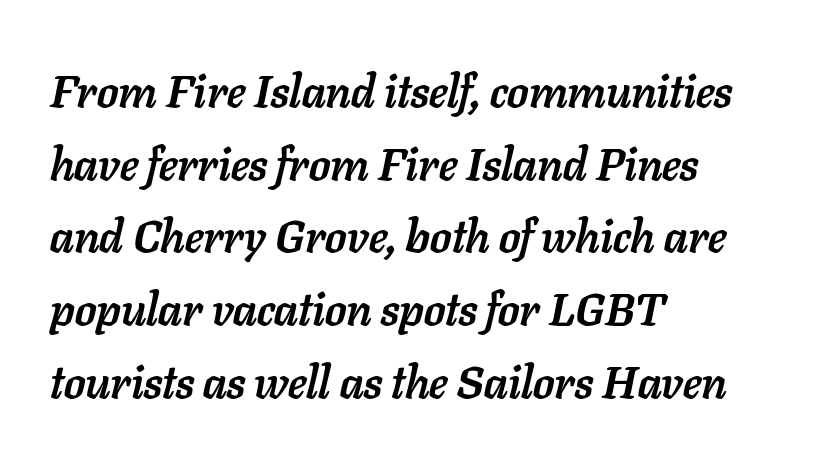
Do the characters align in a grid? No, the font is proportional. The font's italic variant was chosen for this text. Inter-character spacing is left at the font's built-in metrics. Thick stems and heavy bowls — unmistakably bold. Each new line begins a customary step beneath the previous one.
